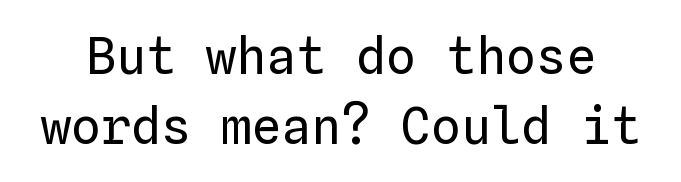
{"italic": "no", "bold": "no", "weight": "regular", "width": "normal", "stroke_contrast": "low", "x_height": "medium", "monospaced": "yes", "underline": "no", "line_spacing": "normal", "line_spacing_ratio": 1.41, "letter_spacing": "normal", "letter_spacing_em": 0.0, "glyph_px": 50}
